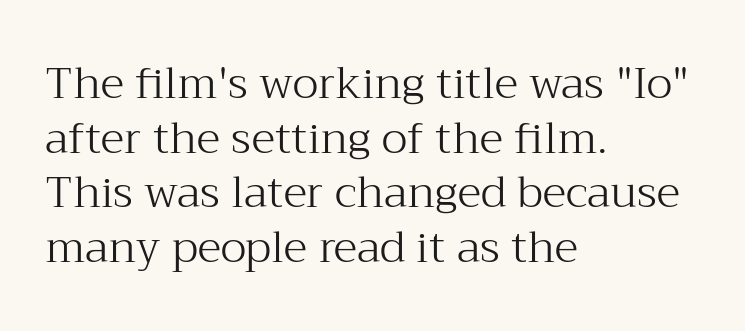
The image shows 44 px light serif type, upright; set left-aligned, line spacing 1.24x, normal letter spacing, not underlined; medium stroke contrast and a medium x-height.
